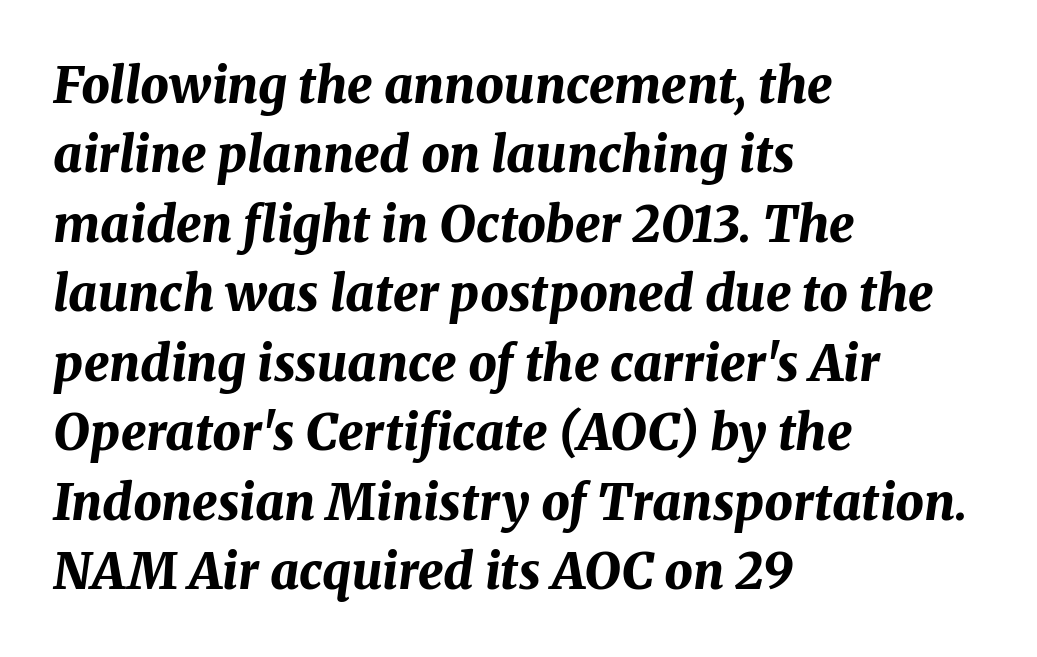
Q: Is the text bold? A: Yes.
Q: Is the text italic (slanted)? A: Yes, it leans right by about 8 degrees.
Q: Is the text underlined? A: No.
Q: How is the paragraph aligned? A: Left-aligned.
Q: Is the spacing between letters normal or unusually wide? A: Normal.
Q: Is the spacing between lines tight, normal or loose? A: Normal.
Q: Width (condensed, normal, or wide)? A: Normal.
Q: Stroke contrast? A: Medium.
Q: x-height? A: Medium.
Q: Monospaced? A: No.
